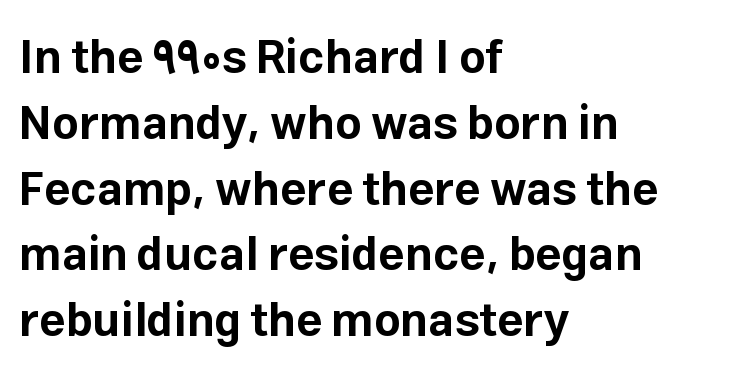
Interline gaps are of average width in this sample. How are the letters spaced? Ordinarily, with no added tracking. The zone under the glyphs is completely vacant. Does the weight exceed regular? Yes, all the way to bold.
